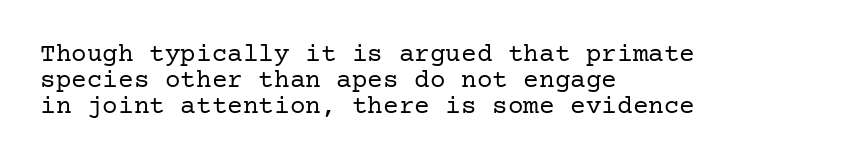
Any mark beneath the type? The region is blank. Leading: reduced. You could call the tracking neutral — neither tight nor loose. The font sits on the lighter half of the weight spectrum, regular included. Vertical strokes here are truly vertical. The rag falls on the right side of this text block.
